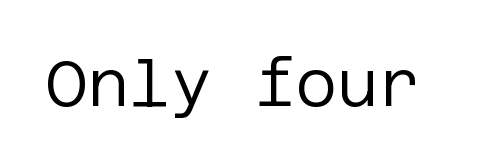
Q: Is the text bold? A: No.
Q: Is the text italic (slanted)? A: No, it is upright.
Q: Is the typeface a serif or a sans-serif typeface? A: Sans-serif.
Q: Is the text underlined? A: No.
Q: Is the spacing between letters normal or unusually wide? A: Normal.
Q: Width (condensed, normal, or wide)? A: Normal.
Q: Stroke contrast? A: Low.
Q: x-height? A: Large.
